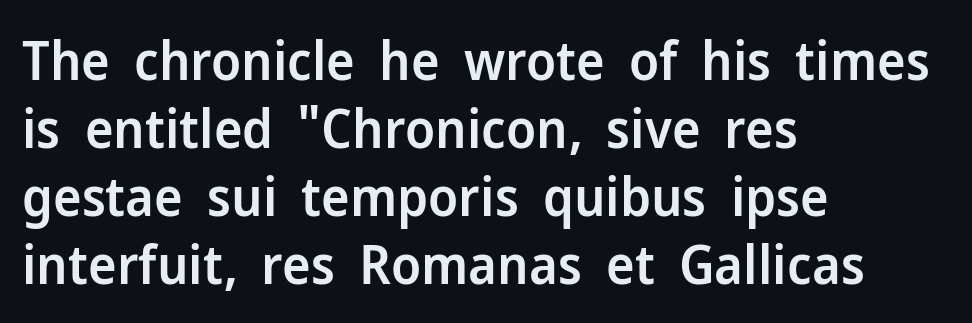
On the weight axis this lands at semibold, roughly 600. Evenly set lines give the paragraph a standard silhouette. Glance below the letters and you will spot only blank space. Glyph-to-glyph distance matches everyday printed text.
